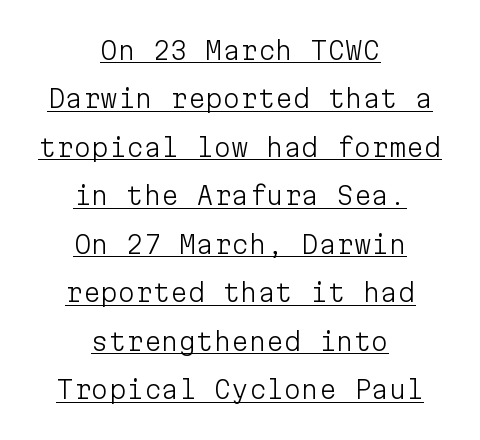
The image shows 25 px text type, upright; set centered, loose line spacing (1.94x), normal letter spacing, underlined.
